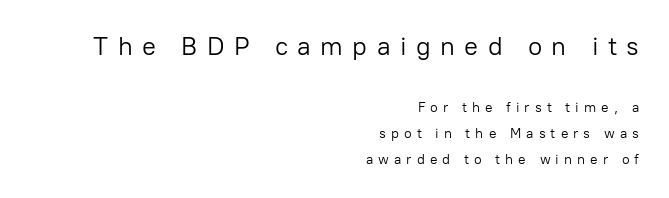
{"italic": "no", "bold": "no", "underline": "no", "align": "right", "line_spacing_ratio": 1.83, "letter_spacing": "wide", "letter_spacing_em": 0.36, "larger_block": "first", "size_ratio": 1.86, "glyph_px": 26}
